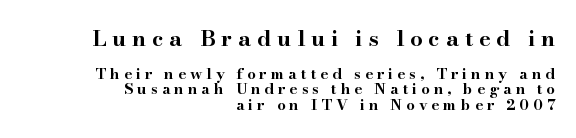
I'd describe the lettering as bold — thick and assertive. Any mark beneath the type? The region is blank. Students, note that the glyphs here are deliberately spaced far apart. Horizontally, the lines are justified to the trailing edge only. Typesetter's note — upper block bumped up in size, lower block left smaller.
